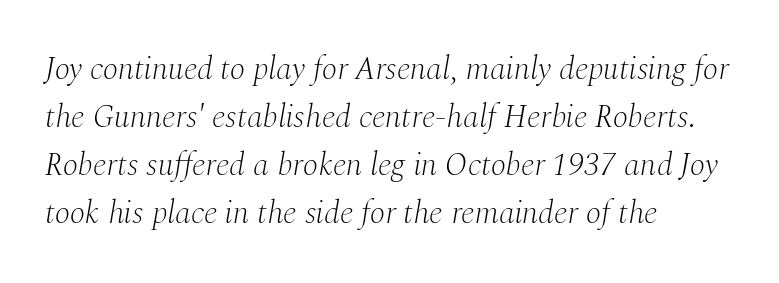
The image shows 32 px light serif type, italic (leaning right); set left-aligned, normal line spacing (1.5x), normal letter spacing, not underlined; medium stroke contrast and a medium x-height.
